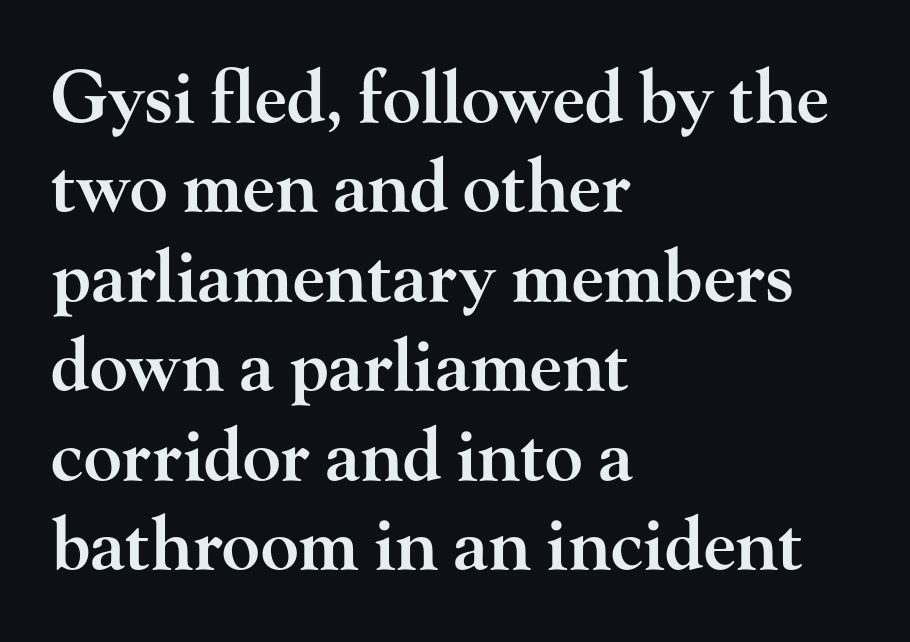
{"serif": "yes", "italic": "no", "bold": "semi", "weight": "semibold", "width": "wide", "stroke_contrast": "high", "x_height": "small", "monospaced": "no", "underline": "no", "align": "left", "line_spacing": "normal", "line_spacing_ratio": 1.26, "letter_spacing": "normal", "letter_spacing_em": 0.0, "glyph_px": 71}
